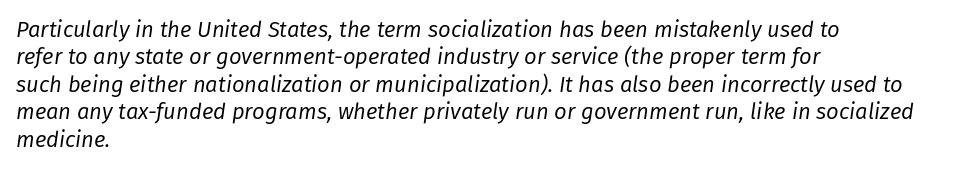
A bare baseline throughout the passage. Italic? Definitely — the glyphs are oblique. Horizontally, the lines are justified to the leading edge only. Weight: not bold — regular or lighter.
